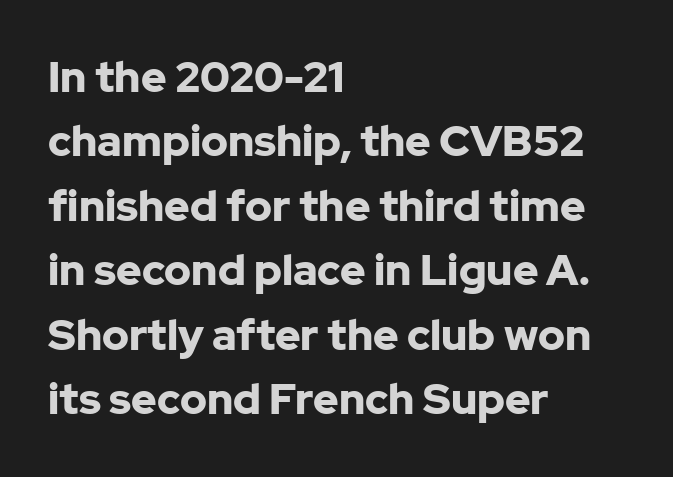
{"serif": "no", "italic": "no", "bold": "yes", "weight": "bold", "width": "normal", "stroke_contrast": "low", "x_height": "medium", "monospaced": "no", "underline": "no", "align": "left", "line_spacing": "normal", "line_spacing_ratio": 1.5, "letter_spacing": "normal", "letter_spacing_em": 0.0, "glyph_px": 43}
